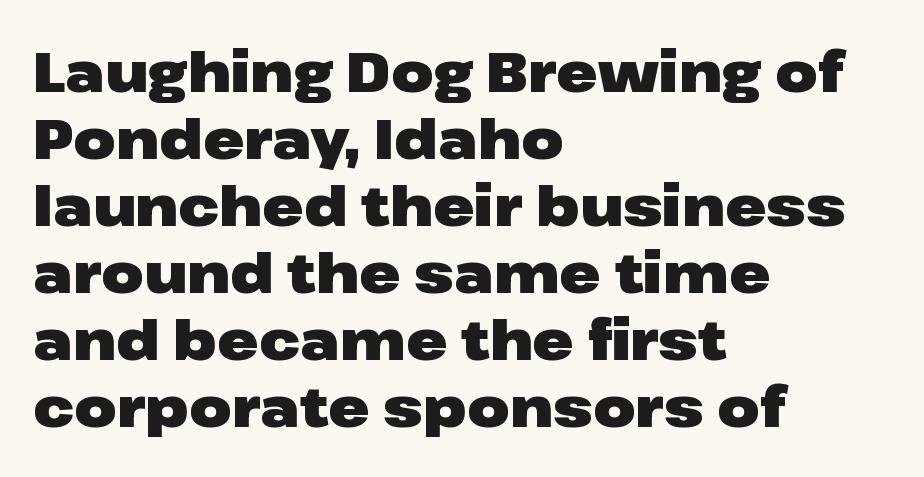
The typeface chosen for these lines omits serifs. Casual observation: everything's shoved over to the left. What stands out about the letter spacing? Nothing — it is the standard amount. Notice how the stems are strictly vertical — no italics here.
